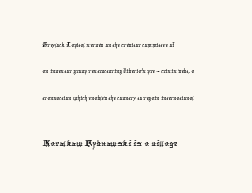
Q: Is the text underlined? A: No.
Q: How is the paragraph aligned? A: Left-aligned.
Q: Is the spacing between letters normal or unusually wide? A: Normal.
Q: Which block of text is set in a larger size, the first (top) or the second (bottom)? A: The second (bottom) one.
